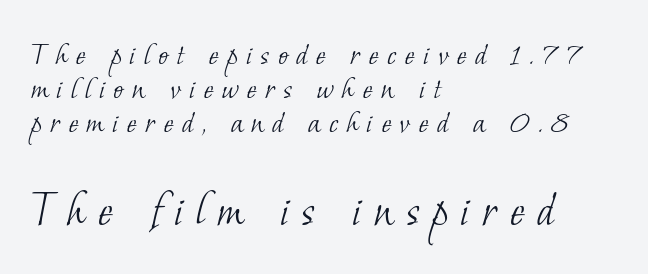
The image shows 51 px light serif type; set left-aligned, tight line spacing (1.0x), unusually wide letter spacing (+0.24 em), not underlined; the second (bottom) block is 1.5x larger; low stroke contrast and a small x-height.
